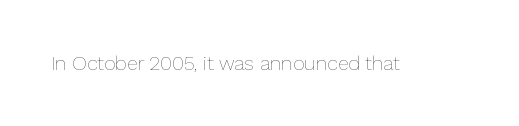
{"italic": "no", "bold": "no", "underline": "no", "letter_spacing": "normal", "letter_spacing_em": 0.0, "glyph_px": 20}
